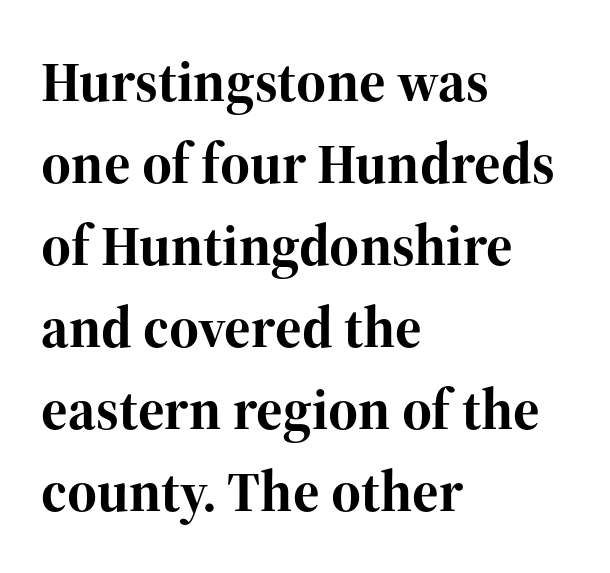
{"serif": "yes", "italic": "no", "bold": "yes", "weight": "bold", "width": "normal", "stroke_contrast": "high", "x_height": "medium", "monospaced": "no", "underline": "no", "align": "left", "line_spacing": "normal", "line_spacing_ratio": 1.44, "letter_spacing": "normal", "letter_spacing_em": 0.0, "glyph_px": 57}
